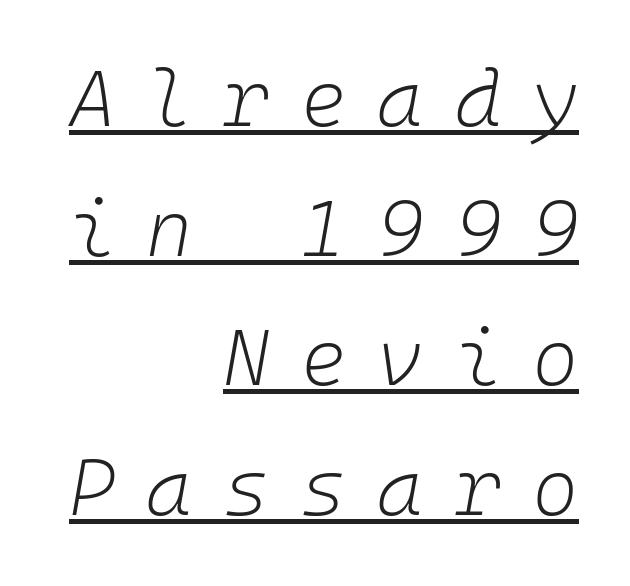
The cut favours lightness, reaching ordinary text weight at its darkest. Rows of type keep a routine distance in the vertical direction. One-word summary of the alignment: right. A continuous stroke trails under the words, as in a hyperlink. The letters march in equal steps, a hallmark of fixed-pitch type.
